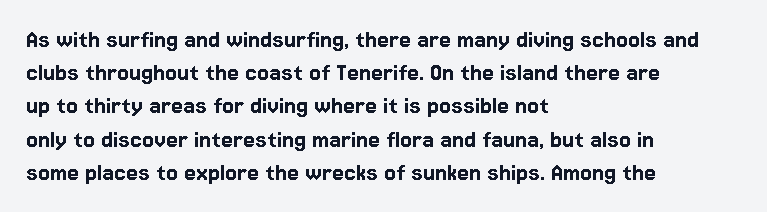
{"italic": "no", "underline": "no", "align": "left", "line_spacing_ratio": 1.23, "letter_spacing": "normal", "letter_spacing_em": 0.0, "glyph_px": 27}
